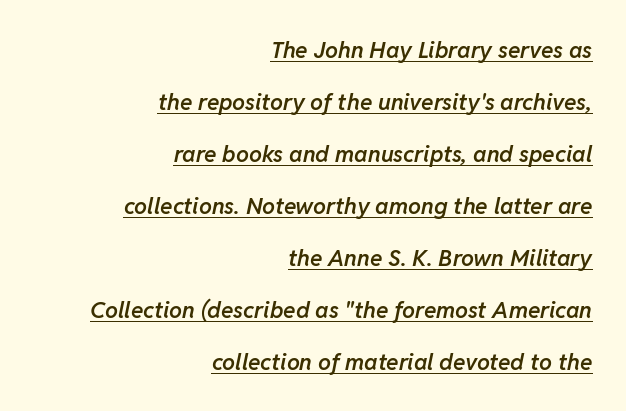
The image shows 23 px text type, italic (leaning right); set right-aligned, loose line spacing (2.26x), normal letter spacing, underlined.
